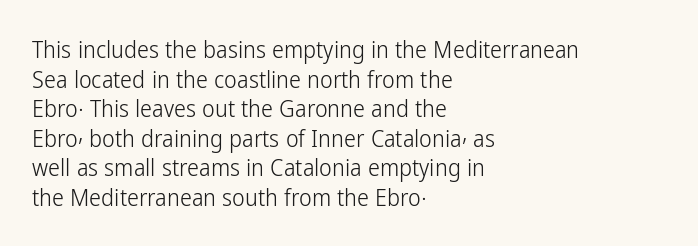
The image shows 24 px text type, upright; set left-aligned, line spacing 1.23x, normal letter spacing, not underlined.
